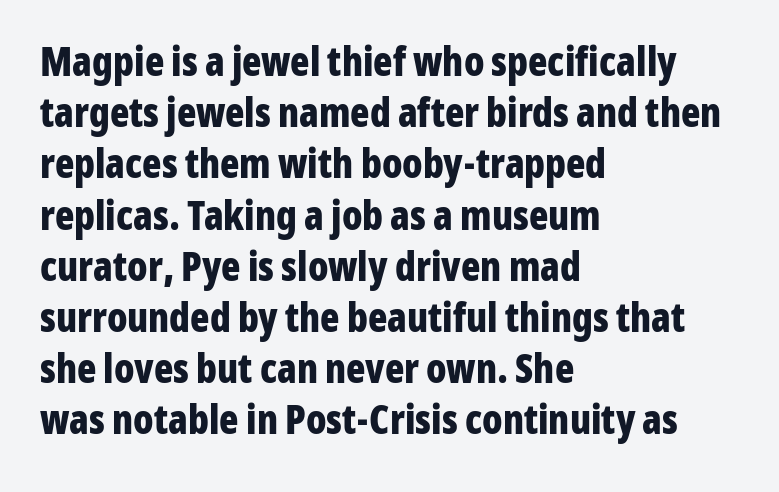
The designer left line spacing at the default. Visually the block forms a straight wall on the left and a jagged coastline on the right. Is this a fixed-width face? No — the glyphs have proportional, varying widths. Characters remain perfectly vertical along every line. Font category for this specimen: sans-serif. The foot of each line stays bare and open.
